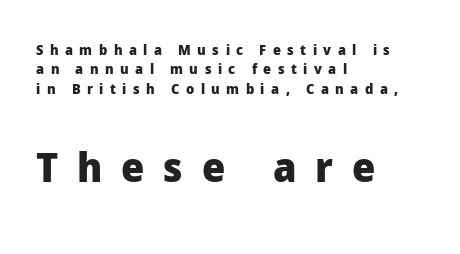
Q: Is the text bold? A: Yes.
Q: Is the text italic (slanted)? A: No, it is upright.
Q: Is the typeface a serif or a sans-serif typeface? A: Sans-serif.
Q: Is the text underlined? A: No.
Q: How is the paragraph aligned? A: Left-aligned.
Q: Is the spacing between letters normal or unusually wide? A: Unusually wide.
Q: Is the spacing between lines tight, normal or loose? A: Normal.
Q: Which block of text is set in a larger size, the first (top) or the second (bottom)? A: The second (bottom) one.
Q: Width (condensed, normal, or wide)? A: Normal.
Q: Stroke contrast? A: Low.
Q: x-height? A: Medium.
Q: Monospaced? A: No.
